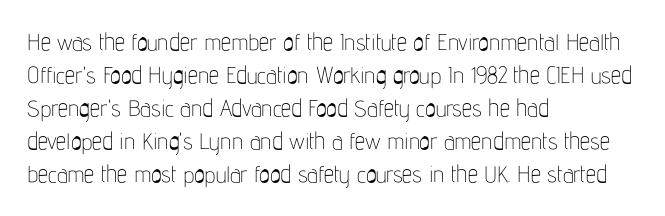
{"italic": "no", "bold": "no", "underline": "no", "align": "left", "line_spacing": "normal", "line_spacing_ratio": 1.44, "letter_spacing": "normal", "letter_spacing_em": 0.0, "glyph_px": 23}
